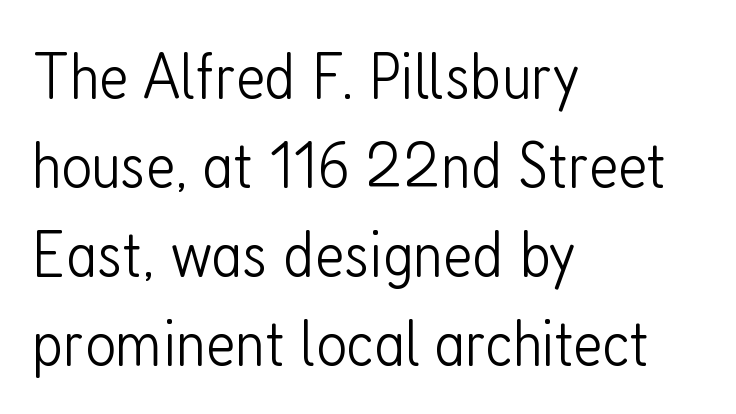
Q: Is the text bold? A: No.
Q: Is the text italic (slanted)? A: No, it is upright.
Q: Is the typeface a serif or a sans-serif typeface? A: Sans-serif.
Q: Is the text underlined? A: No.
Q: How is the paragraph aligned? A: Left-aligned.
Q: Is the spacing between letters normal or unusually wide? A: Normal.
Q: Is the spacing between lines tight, normal or loose? A: Normal.
Q: Width (condensed, normal, or wide)? A: Condensed.
Q: Stroke contrast? A: Low.
Q: x-height? A: Medium.
Q: Monospaced? A: No.
